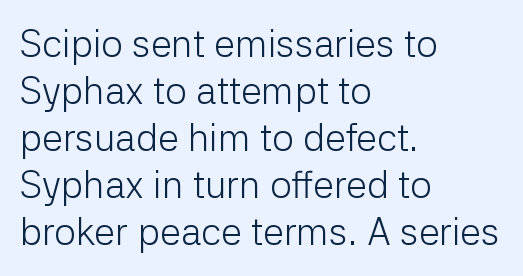
A typesetter would call this proportional, since set widths differ per character. This sample uses a sans-serif face. Characters remain perfectly vertical along every line. Descenders are the only things crossing below the line.
